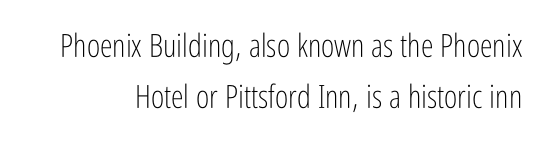
It's the straight-up-and-down kind of type. Is this a fixed-width face? No — the glyphs have proportional, varying widths. Notice how descenders clear the ascenders below comfortably — that's standard leading. The strokes are not fattened; the text isn't bold. In terms of letterform style, serifs are entirely absent.
